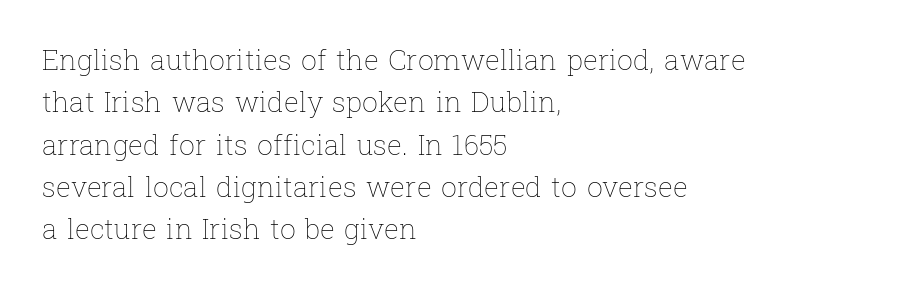
The gaps between neighbouring characters are ordinary and unremarkable. Compared with a centered layout, this one pins lines to the left instead. This sample has the flowing, uneven cadence of proportional lettering. The string is rendered with underlining switched off. These glyphs show unthickened strokes, regular width or finer. This is the regular roman posture of the typeface.
